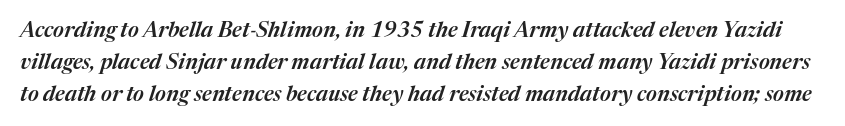
Q: Is the text italic (slanted)? A: Yes, it leans right by about 17 degrees.
Q: Is the text underlined? A: No.
Q: Is the spacing between letters normal or unusually wide? A: Normal.
Q: Is the spacing between lines tight, normal or loose? A: Normal.
